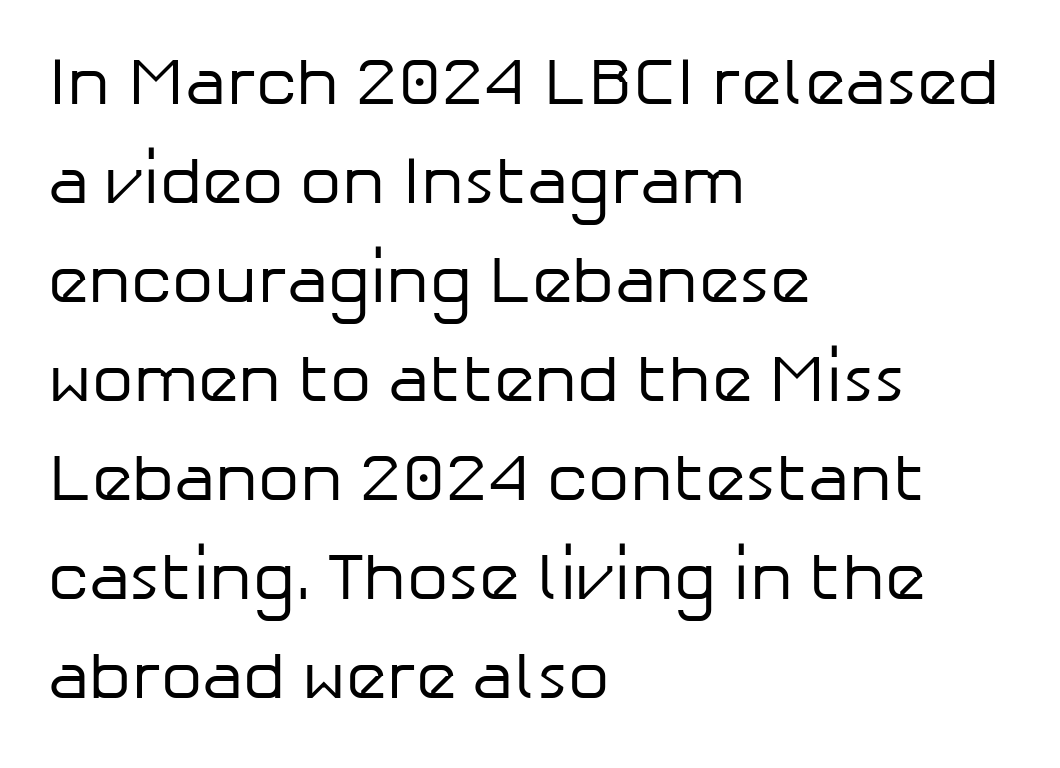
The image shows 66 px regular-weight sans-serif type, upright; set left-aligned, normal line spacing (1.5x), normal letter spacing, not underlined; low stroke contrast and a medium x-height.
